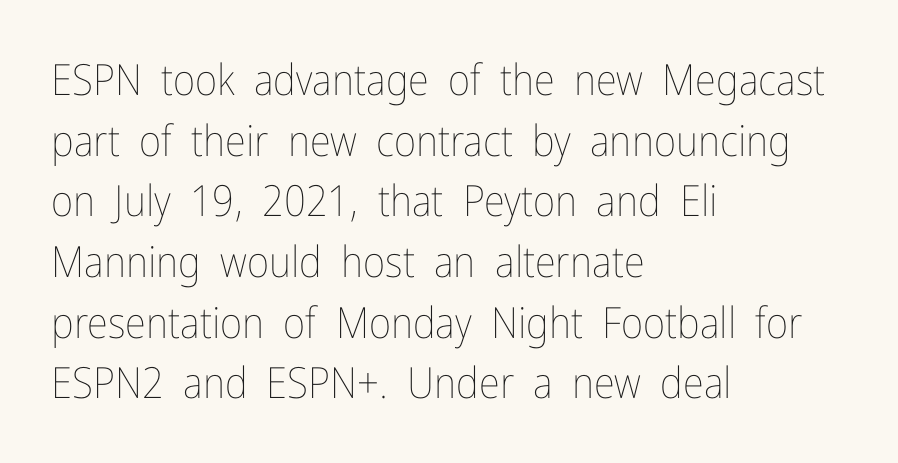
The image shows 43 px thin, condensed type, upright; set left-aligned, normal line spacing (1.41x), normal letter spacing, not underlined; low stroke contrast and a medium x-height.
